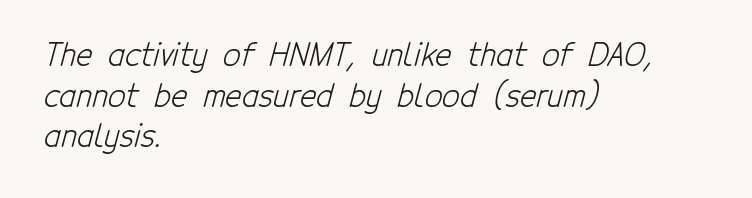
{"serif": "no", "bold": "no", "weight": "light", "width": "condensed", "stroke_contrast": "low", "x_height": "medium", "monospaced": "no", "underline": "no", "align": "left", "line_spacing": "normal", "line_spacing_ratio": 1.31, "letter_spacing": "normal", "letter_spacing_em": 0.0, "glyph_px": 31}
